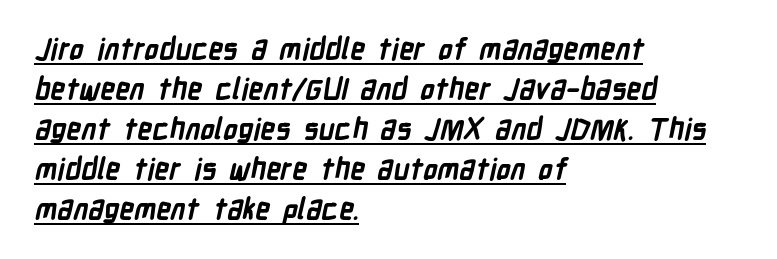
The image shows 29 px bold, condensed sans-serif type; set left-aligned, normal line spacing (1.38x), normal letter spacing, underlined; low stroke contrast and a medium x-height.
